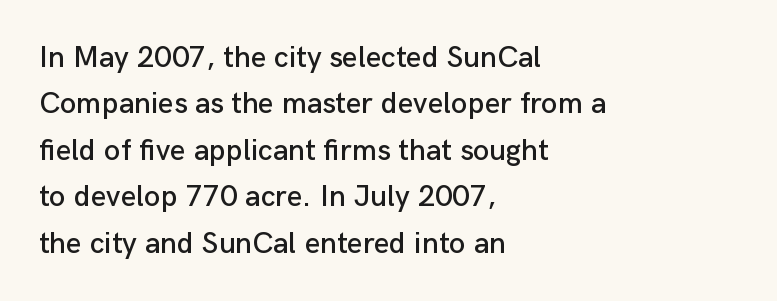
Q: Is the text italic (slanted)? A: No, it is upright.
Q: Is the typeface a serif or a sans-serif typeface? A: Sans-serif.
Q: Is the text underlined? A: No.
Q: How is the paragraph aligned? A: Left-aligned.
Q: Is the spacing between letters normal or unusually wide? A: Normal.
Q: Is the spacing between lines tight, normal or loose? A: Normal.
Q: Width (condensed, normal, or wide)? A: Normal.
Q: Stroke contrast? A: Low.
Q: x-height? A: Medium.
Q: Monospaced? A: No.
